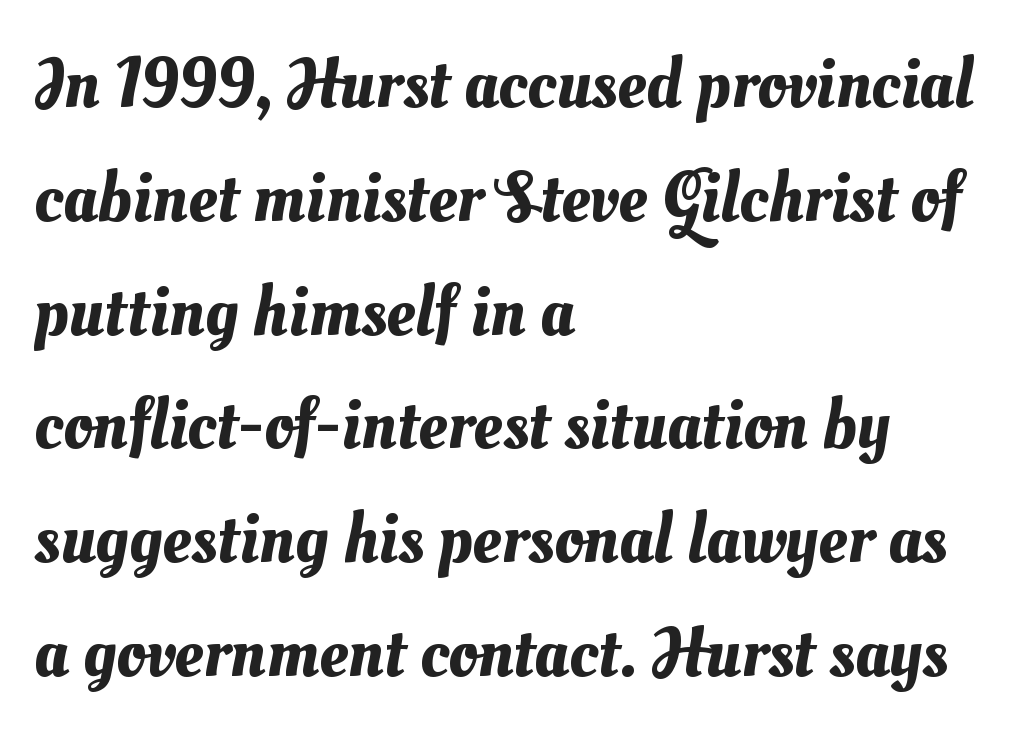
{"width": "normal", "stroke_contrast": "medium", "x_height": "small", "monospaced": "no", "underline": "no", "align": "left", "line_spacing": "normal", "line_spacing_ratio": 1.58, "letter_spacing": "normal", "letter_spacing_em": 0.0, "glyph_px": 72}
